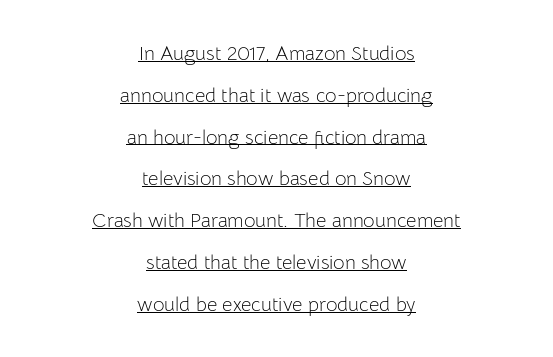
{"italic": "no", "bold": "no", "underline": "yes", "align": "center", "line_spacing": "loose", "line_spacing_ratio": 2.09, "letter_spacing": "normal", "letter_spacing_em": 0.0, "glyph_px": 20}
